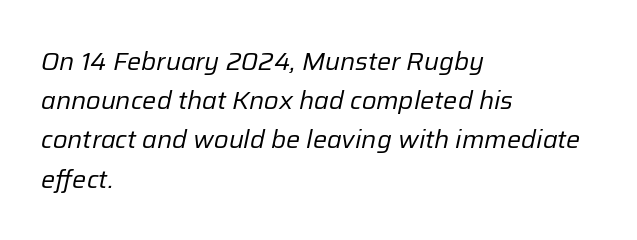
Q: Is the text bold? A: No.
Q: Is the text italic (slanted)? A: Yes, it leans right by about 12 degrees.
Q: Is the text underlined? A: No.
Q: How is the paragraph aligned? A: Left-aligned.
Q: Is the spacing between letters normal or unusually wide? A: Normal.
Q: Is the spacing between lines tight, normal or loose? A: Normal.
